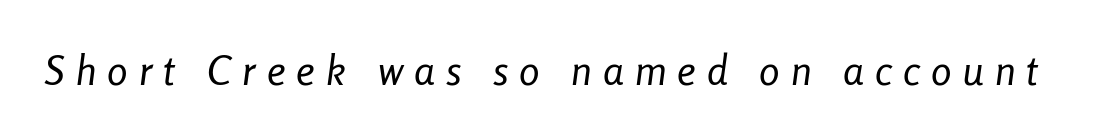
The image shows 41 px regular-weight, condensed type, italic (leaning right); set unusually wide letter spacing (+0.27 em), not underlined; low stroke contrast and a medium x-height.
